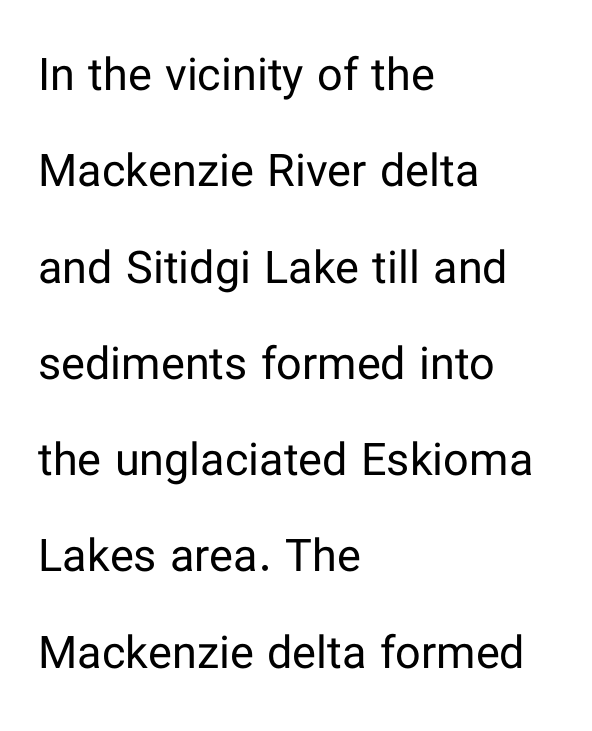
{"serif": "no", "italic": "no", "bold": "no", "weight": "regular", "width": "normal", "stroke_contrast": "low", "x_height": "medium", "monospaced": "no", "underline": "no", "align": "left", "line_spacing": "loose", "line_spacing_ratio": 2.14, "letter_spacing": "normal", "letter_spacing_em": 0.0, "glyph_px": 45}
